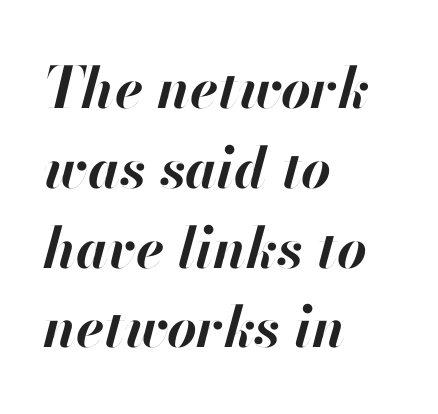
The image shows 57 px bold type, italic (leaning right); set left-aligned, normal line spacing (1.4x), normal letter spacing, not underlined; high stroke contrast and a small x-height.
